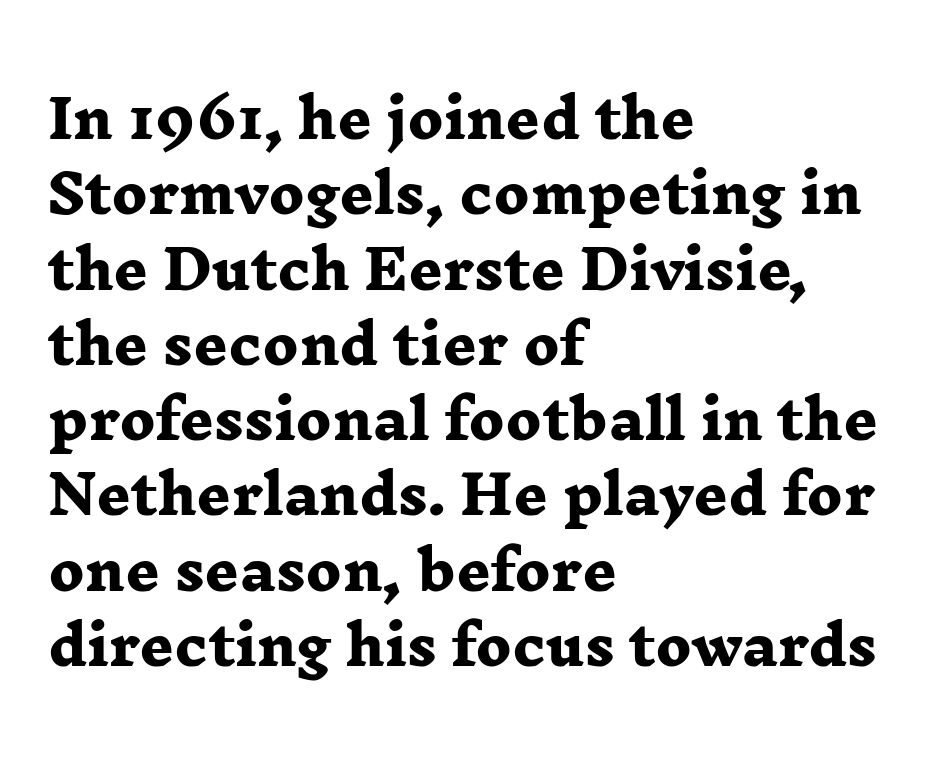
Leading matches the norm, producing a regular column. Descenders are the only things crossing below the line. Casual observation: everything's shoved over to the left. Varying glyph widths throughout — classic text-font behaviour. Notice how thick the strokes are: this is what a full bold looks like. Font category for this specimen: serif.
